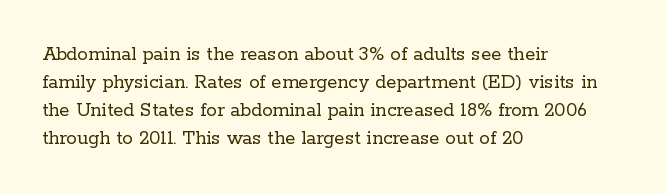
Visually the block forms a straight wall on the left and a jagged coastline on the right. Style check: upright. Bold? No — there's no thickening of the strokes. Notice how descenders clear the ascenders below comfortably — that's standard leading. Each word holds together tightly as a unit, with standard inter-letter gaps.
